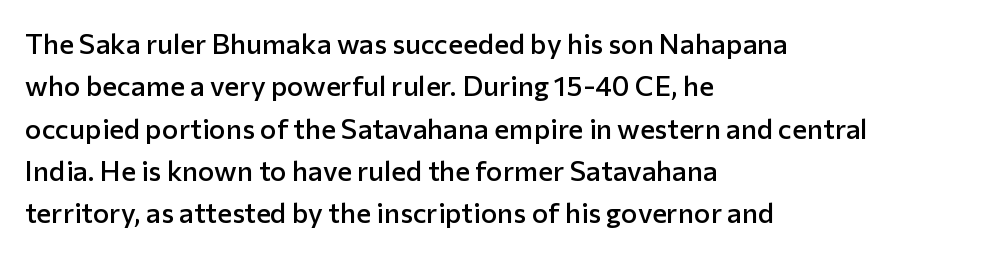
Q: Is the text bold? A: Semi-bold.
Q: Is the text italic (slanted)? A: No, it is upright.
Q: Is the typeface a serif or a sans-serif typeface? A: Sans-serif.
Q: Is the text underlined? A: No.
Q: How is the paragraph aligned? A: Left-aligned.
Q: Is the spacing between letters normal or unusually wide? A: Normal.
Q: Is the spacing between lines tight, normal or loose? A: Normal.
Q: Width (condensed, normal, or wide)? A: Normal.
Q: Stroke contrast? A: Low.
Q: x-height? A: Medium.
Q: Monospaced? A: No.
